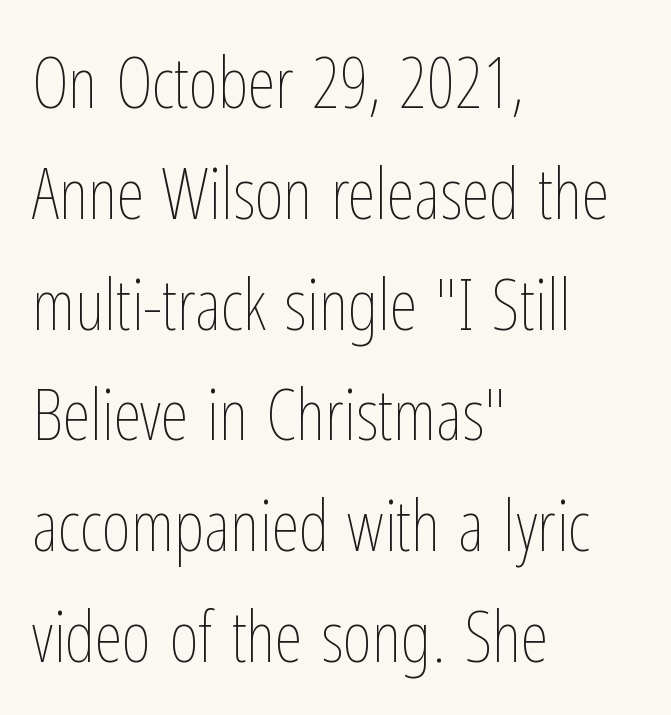
Q: Is the text bold? A: No.
Q: Is the text italic (slanted)? A: No, it is upright.
Q: Is the text underlined? A: No.
Q: How is the paragraph aligned? A: Left-aligned.
Q: Is the spacing between letters normal or unusually wide? A: Normal.
Q: Is the spacing between lines tight, normal or loose? A: Normal.
Q: Width (condensed, normal, or wide)? A: Condensed.
Q: Stroke contrast? A: Low.
Q: x-height? A: Medium.
Q: Monospaced? A: No.
